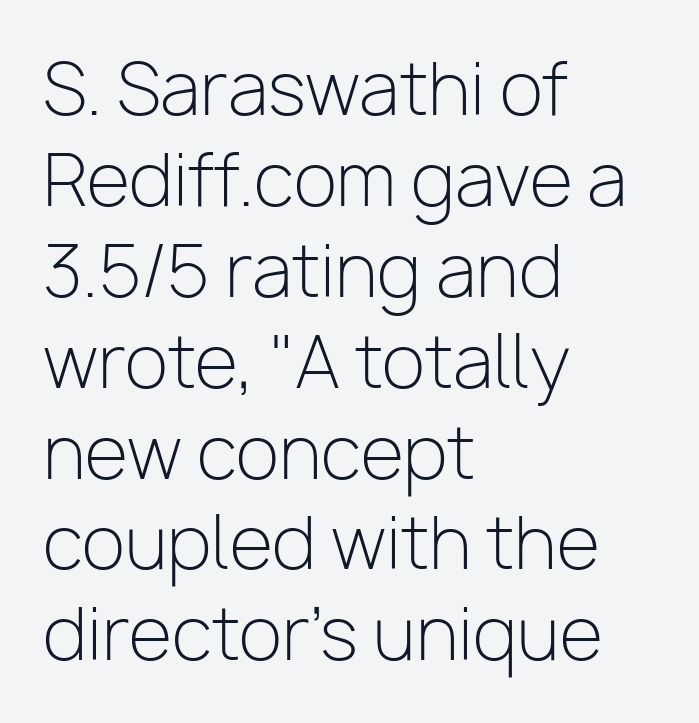
The passage shown is typed in a proportional face where columns would drift. The gaps between neighbouring characters are ordinary and unremarkable. Stroke mass is kept to a normal reading level or below. In terms of posture, this sample is upright.
